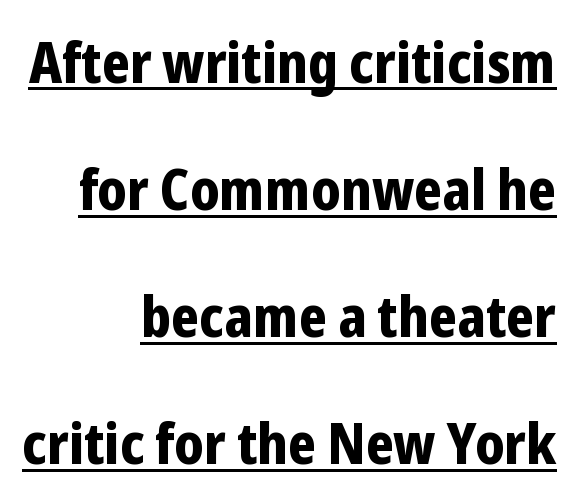
{"serif": "no", "italic": "no", "bold": "yes", "weight": "bold", "width": "condensed", "stroke_contrast": "low", "x_height": "medium", "monospaced": "no", "underline": "yes", "align": "right", "line_spacing": "loose", "line_spacing_ratio": 2.23, "letter_spacing": "normal", "letter_spacing_em": 0.0, "glyph_px": 57}
